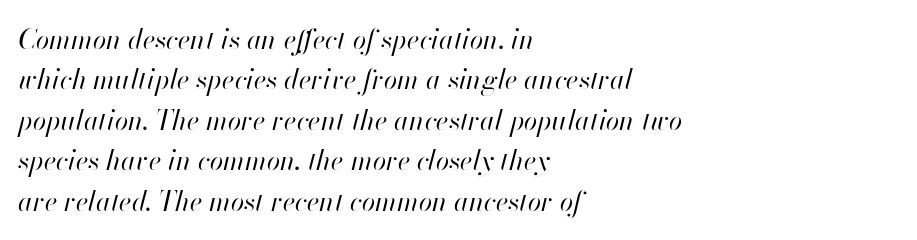
The image shows 27 px text type, italic (leaning right); set left-aligned, normal line spacing (1.5x), normal letter spacing, not underlined.
